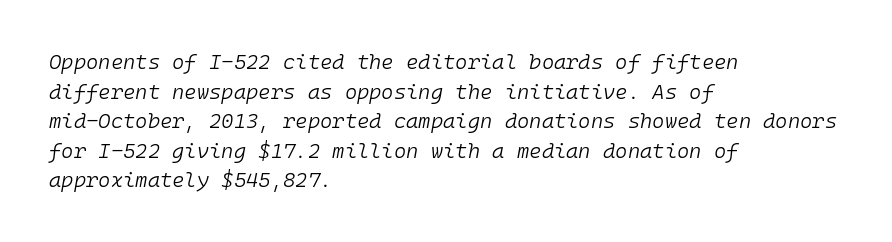
Q: Is the text bold? A: No.
Q: Is the text italic (slanted)? A: Yes, it leans right by about 10 degrees.
Q: Is the text underlined? A: No.
Q: How is the paragraph aligned? A: Left-aligned.
Q: Is the spacing between letters normal or unusually wide? A: Normal.
Q: Is the spacing between lines tight, normal or loose? A: Normal.
